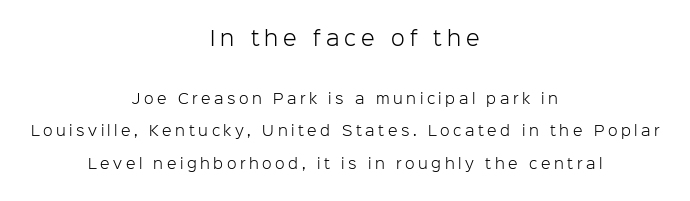
These glyphs show unthickened strokes, regular width or finer. Words float on clear page, feet unadorned. Size hierarchy here favors the leading block over the trailing one. Honestly, the rows look like they've been pulled way apart. Italic: no, the glyphs are upright roman.
